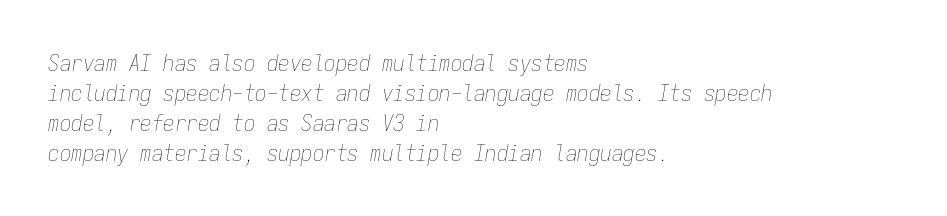
{"italic": "yes", "lean": "right", "slant_degrees": 9, "bold": "no", "underline": "no", "align": "left", "line_spacing": "normal", "line_spacing_ratio": 1.3, "letter_spacing": "normal", "letter_spacing_em": 0.0, "glyph_px": 23}
